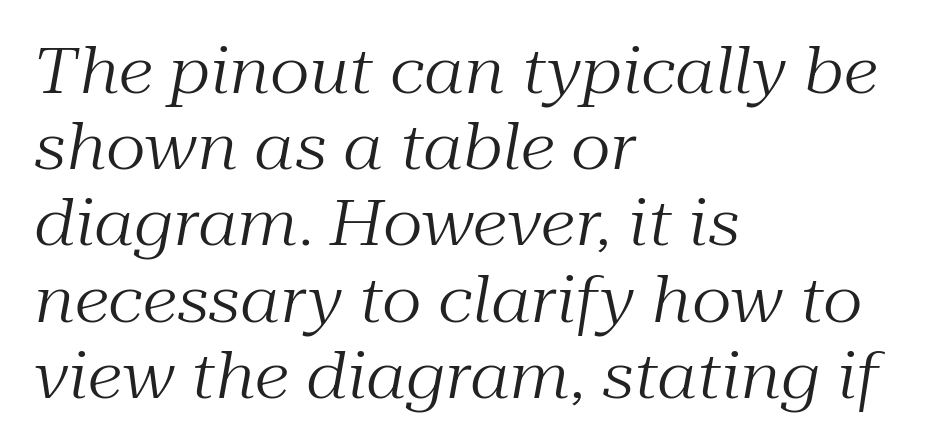
You can tell it's italic because the verticals aren't actually vertical. Nobody drew a line under any word here. The rendering uses natural spacing where letterforms have individual widths. These glyphs show unthickened strokes, regular width or finer. Is this a sans? No — the strokes have serifs.
